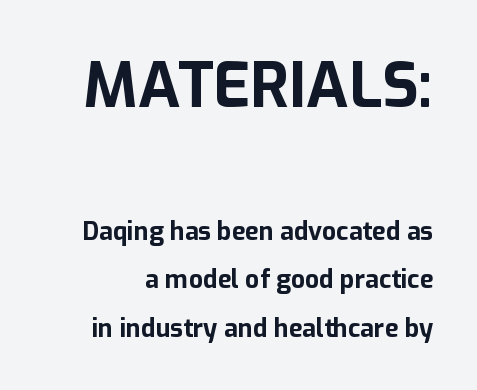
The image shows 62 px bold sans-serif type, upright; set loose line spacing (1.94x), normal letter spacing, not underlined; the first (top) block is 2.48x larger; low stroke contrast and a medium x-height.
